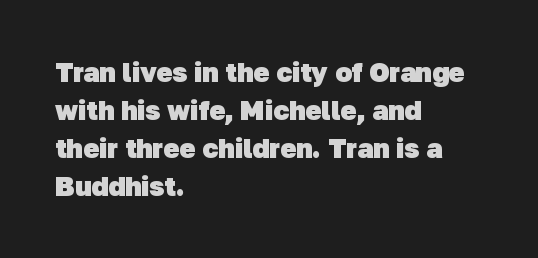
Q: Is the text bold? A: Yes.
Q: Is the text underlined? A: No.
Q: How is the paragraph aligned? A: Left-aligned.
Q: Is the spacing between letters normal or unusually wide? A: Normal.
Q: Is the spacing between lines tight, normal or loose? A: Normal.
